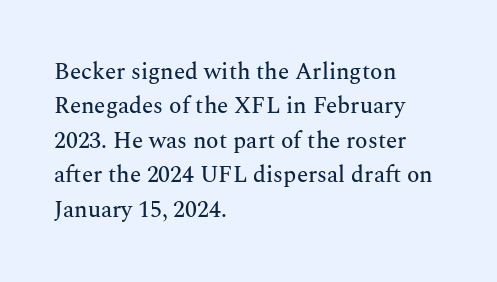
Q: Is the text italic (slanted)? A: No, it is upright.
Q: Is the text underlined? A: No.
Q: How is the paragraph aligned? A: Left-aligned.
Q: Is the spacing between letters normal or unusually wide? A: Normal.
Q: Is the spacing between lines tight, normal or loose? A: Normal.
